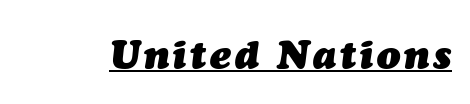
Spacing verdict: proportional, widths tailored to each character. The axis of the letterforms is tilted away from vertical. Does a line run under the words? Yes, clearly. Summary of weight: heavy, a full bold.
